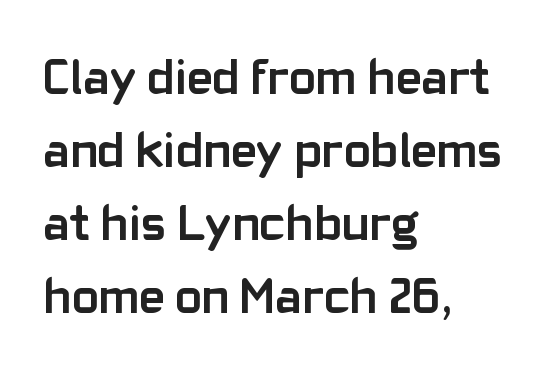
Q: Is the text bold? A: Yes.
Q: Is the text italic (slanted)? A: No, it is upright.
Q: Is the typeface a serif or a sans-serif typeface? A: Sans-serif.
Q: Is the text underlined? A: No.
Q: How is the paragraph aligned? A: Left-aligned.
Q: Is the spacing between letters normal or unusually wide? A: Normal.
Q: Is the spacing between lines tight, normal or loose? A: Normal.
Q: Width (condensed, normal, or wide)? A: Normal.
Q: Stroke contrast? A: Low.
Q: x-height? A: Medium.
Q: Monospaced? A: No.
